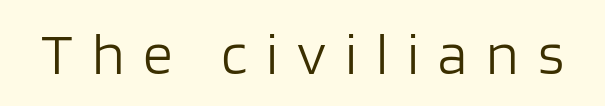
{"serif": "no", "italic": "no", "bold": "no", "weight": "light", "width": "normal", "stroke_contrast": "low", "x_height": "large", "monospaced": "no", "underline": "no", "letter_spacing": "wide", "letter_spacing_em": 0.32, "glyph_px": 59}
